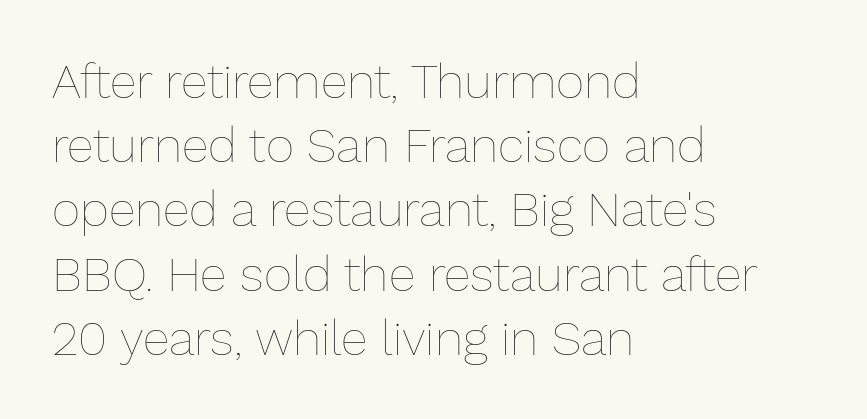
Bold? No — there's no thickening of the strokes. The tracking reads as untouched default to a designer's eye. Short and long lines alike share a common starting point at left. The leading is moderate, giving the passage an even texture. Each letter keeps its own natural width here, so spacing adapts to shape.
